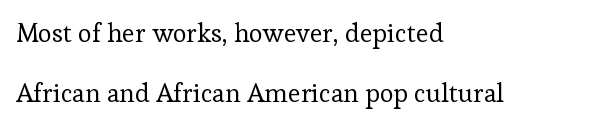
Summary of vertical rhythm: relaxed, with wide interline spacing. Stems here are at most as thick as an everyday book face. Each line starts at the same left margin while the right side varies. No word sits above an underline.
